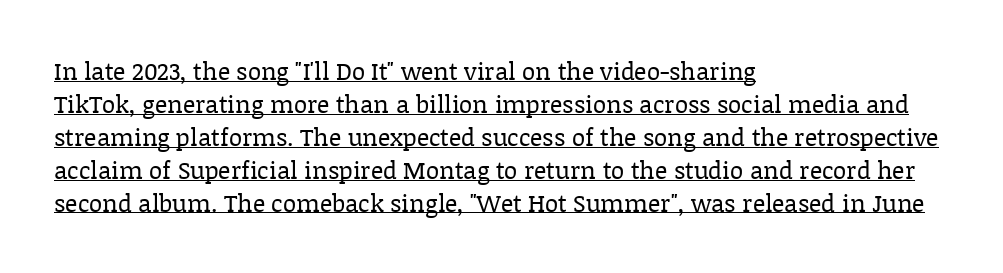
Q: Is the text bold? A: No.
Q: Is the text italic (slanted)? A: No, it is upright.
Q: Is the text underlined? A: Yes.
Q: How is the paragraph aligned? A: Left-aligned.
Q: Is the spacing between letters normal or unusually wide? A: Normal.
Q: Is the spacing between lines tight, normal or loose? A: Normal.
